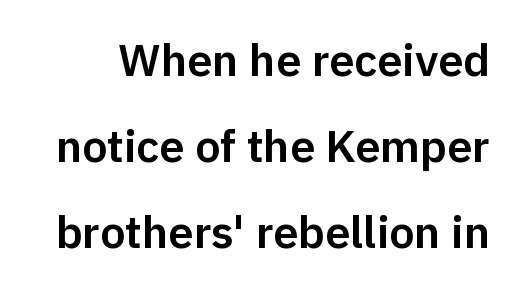
{"serif": "no", "italic": "no", "width": "normal", "stroke_contrast": "low", "x_height": "medium", "monospaced": "no", "underline": "no", "line_spacing": "loose", "line_spacing_ratio": 1.91, "letter_spacing": "normal", "letter_spacing_em": 0.0, "glyph_px": 45}
